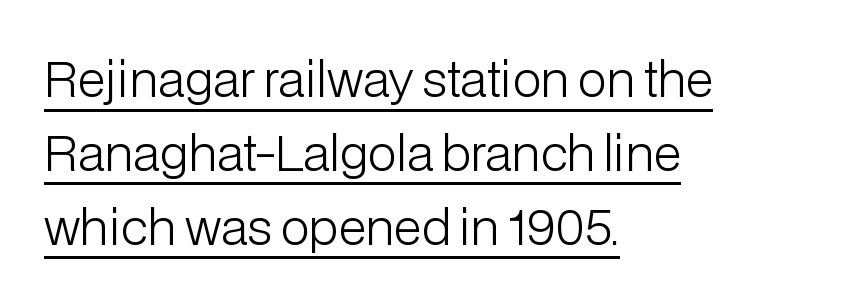
Q: Is the text bold? A: No.
Q: Is the text italic (slanted)? A: No, it is upright.
Q: Is the typeface a serif or a sans-serif typeface? A: Sans-serif.
Q: Is the text underlined? A: Yes.
Q: How is the paragraph aligned? A: Left-aligned.
Q: Is the spacing between letters normal or unusually wide? A: Normal.
Q: Is the spacing between lines tight, normal or loose? A: Normal.
Q: Width (condensed, normal, or wide)? A: Normal.
Q: Stroke contrast? A: Low.
Q: x-height? A: Medium.
Q: Monospaced? A: No.
